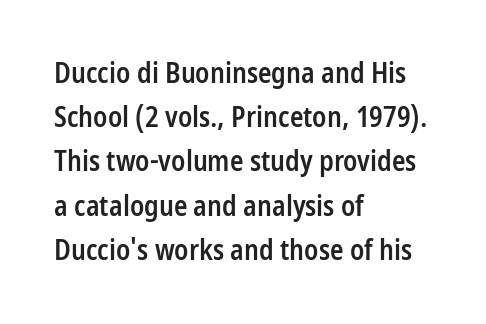
{"serif": "no", "italic": "no", "bold": "semi", "weight": "semibold", "width": "condensed", "stroke_contrast": "low", "x_height": "medium", "monospaced": "no", "underline": "no", "align": "left", "line_spacing": "normal", "line_spacing_ratio": 1.58, "letter_spacing": "normal", "letter_spacing_em": 0.0, "glyph_px": 28}
